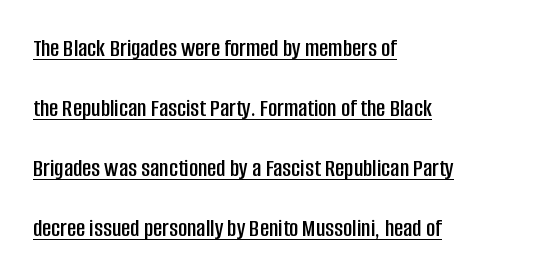
Q: Is the text italic (slanted)? A: No, it is upright.
Q: Is the text underlined? A: Yes.
Q: How is the paragraph aligned? A: Left-aligned.
Q: Is the spacing between letters normal or unusually wide? A: Normal.
Q: Is the spacing between lines tight, normal or loose? A: Loose.
